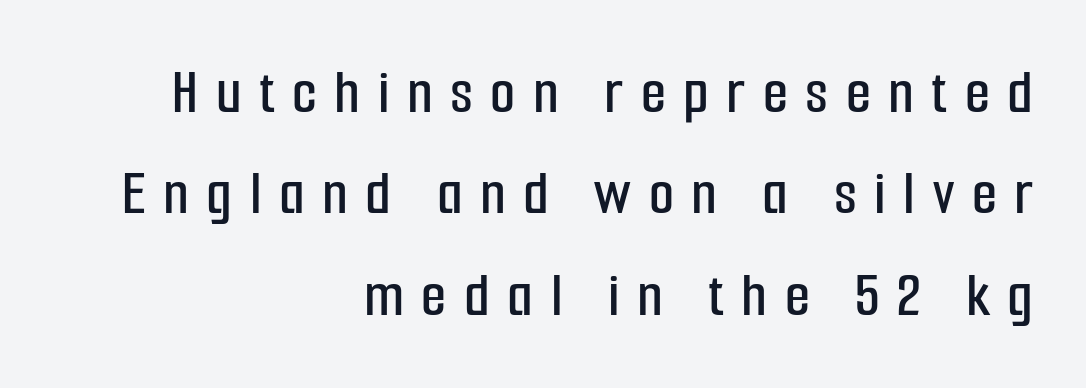
Q: Is the text italic (slanted)? A: No, it is upright.
Q: Is the typeface a serif or a sans-serif typeface? A: Sans-serif.
Q: Is the text underlined? A: No.
Q: How is the paragraph aligned? A: Right-aligned.
Q: Is the spacing between letters normal or unusually wide? A: Unusually wide.
Q: Is the spacing between lines tight, normal or loose? A: Normal.
Q: Width (condensed, normal, or wide)? A: Condensed.
Q: Stroke contrast? A: Low.
Q: x-height? A: Medium.
Q: Monospaced? A: No.
